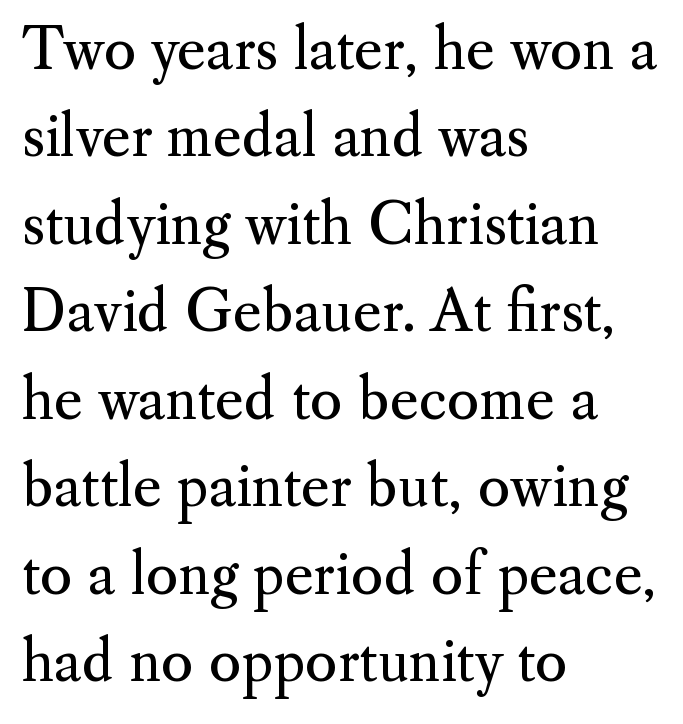
Q: Is the text bold? A: No.
Q: Is the text italic (slanted)? A: No, it is upright.
Q: Is the typeface a serif or a sans-serif typeface? A: Serif.
Q: Is the text underlined? A: No.
Q: How is the paragraph aligned? A: Left-aligned.
Q: Is the spacing between letters normal or unusually wide? A: Normal.
Q: Is the spacing between lines tight, normal or loose? A: Normal.
Q: Width (condensed, normal, or wide)? A: Normal.
Q: Stroke contrast? A: Medium.
Q: x-height? A: Small.
Q: Monospaced? A: No.
